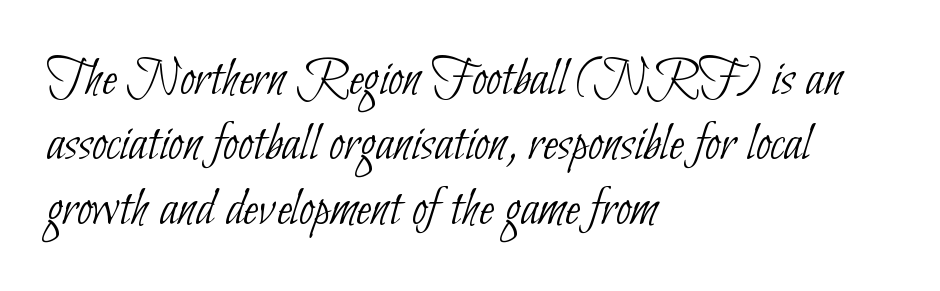
Compared with typical body copy, the letter spacing here is the same. Is this a fixed-width face? No — the glyphs have proportional, varying widths. Serifs: no, the terminals of the letterforms are clean. Nobody drew a line under any word here.
